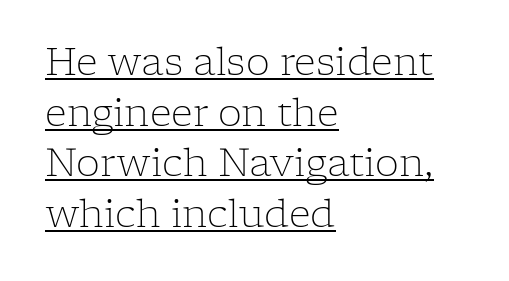
The image shows 38 px light serif type, upright; set left-aligned, normal line spacing (1.33x), normal letter spacing, underlined; low stroke contrast and a medium x-height.
